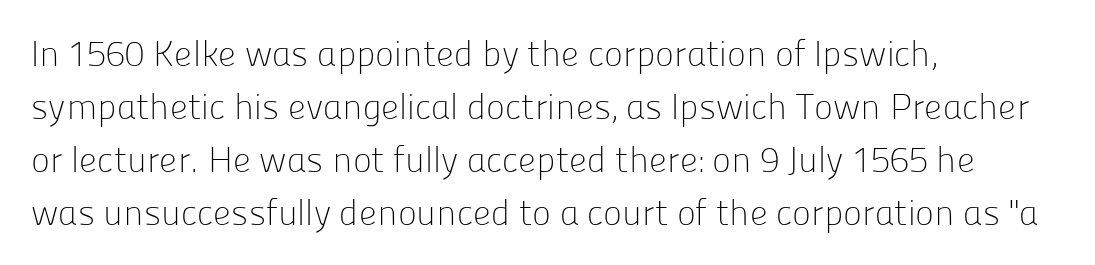
Q: Is the text bold? A: No.
Q: Is the text italic (slanted)? A: No, it is upright.
Q: Is the typeface a serif or a sans-serif typeface? A: Sans-serif.
Q: Is the text underlined? A: No.
Q: How is the paragraph aligned? A: Left-aligned.
Q: Is the spacing between letters normal or unusually wide? A: Normal.
Q: Is the spacing between lines tight, normal or loose? A: Normal.
Q: Width (condensed, normal, or wide)? A: Normal.
Q: Stroke contrast? A: Low.
Q: x-height? A: Medium.
Q: Monospaced? A: No.
